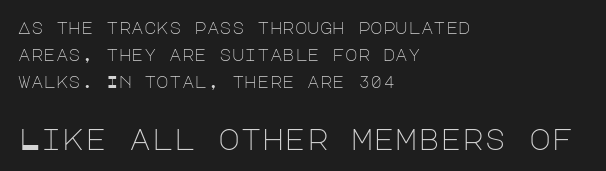
Font category for this specimen: sans-serif. Is there much room between lines? A standard amount, neither cramped nor airy. Only glyphs here, with clear space below each row. Is this a heavy cut? Hardly; it is regular or lighter. The lower block of text is set noticeably larger than the block above it.
